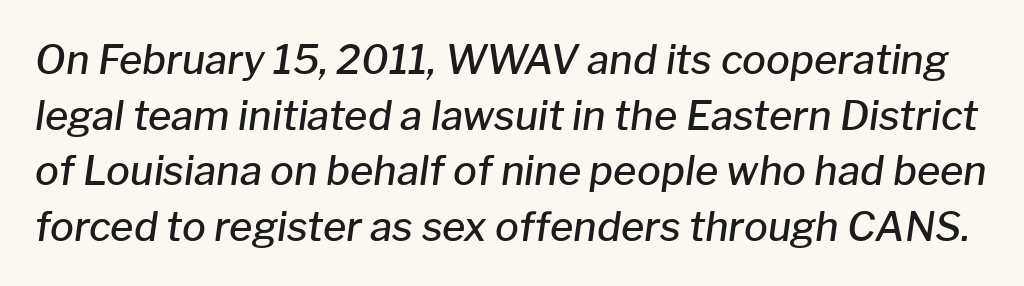
The image shows 40 px semibold type, italic (leaning right); set normal line spacing (1.39x), normal letter spacing, not underlined; low stroke contrast and a medium x-height.
